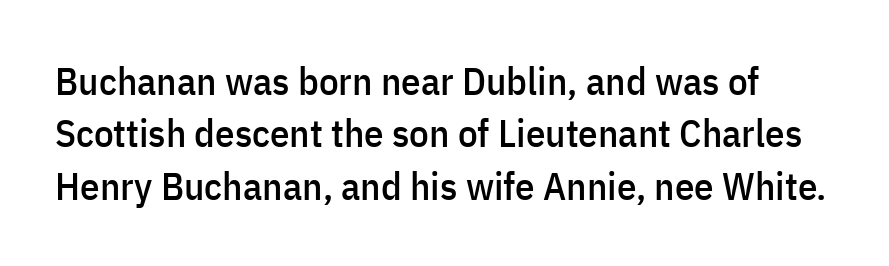
Upright lettering throughout. What's the leading like? Ordinary, nothing unusual. The type family on display is of the sans-serif kind. The area under the type is left untouched. There is no visible air inserted between adjacent glyphs.
